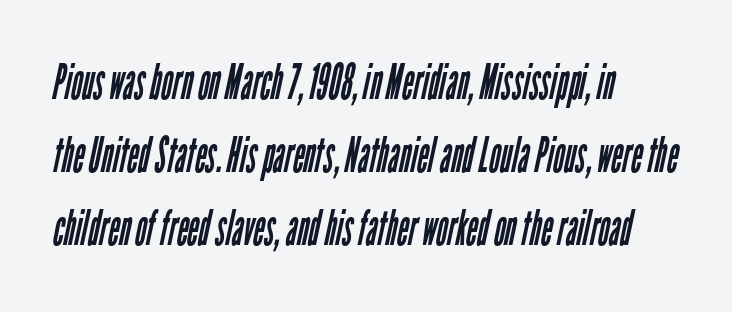
The image shows 49 px regular-weight, condensed sans-serif type; set left-aligned, normal line spacing (1.49x), normal letter spacing, not underlined; low stroke contrast and a medium x-height.
